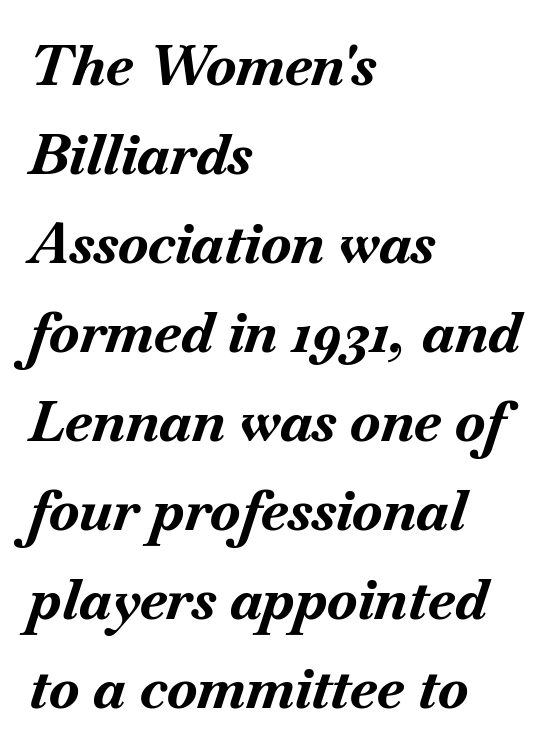
Q: Is the text bold? A: Yes.
Q: Is the text italic (slanted)? A: Yes, it leans right by about 18 degrees.
Q: Is the text underlined? A: No.
Q: How is the paragraph aligned? A: Left-aligned.
Q: Is the spacing between letters normal or unusually wide? A: Normal.
Q: Is the spacing between lines tight, normal or loose? A: Normal.
Q: Width (condensed, normal, or wide)? A: Normal.
Q: Stroke contrast? A: Medium.
Q: x-height? A: Small.
Q: Monospaced? A: No.
